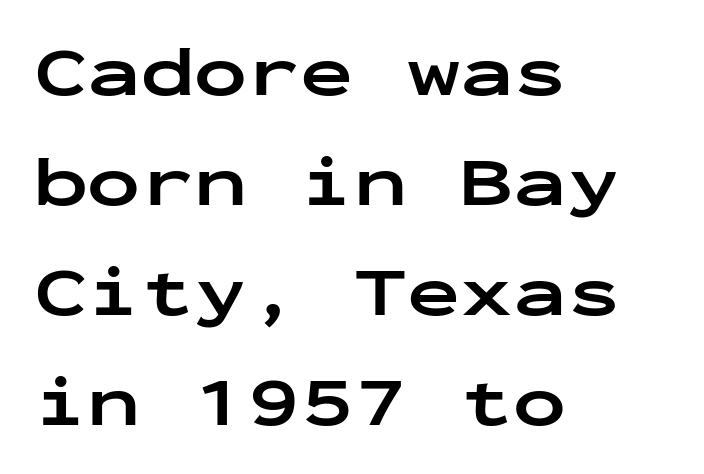
The letters stand upright; this is a roman face. Tracking value appears to be zero — textbook default spacing. The font family rendered here belongs to the sans-serif group. Nobody drew a line under any word here.
